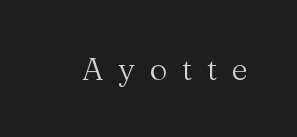
Each row of text sits above clean, open space. Vertical stems look standard width or narrower in stroke. Each letter keeps its own natural width here, so spacing adapts to shape. Nope, not italic — everything's standing straight.
